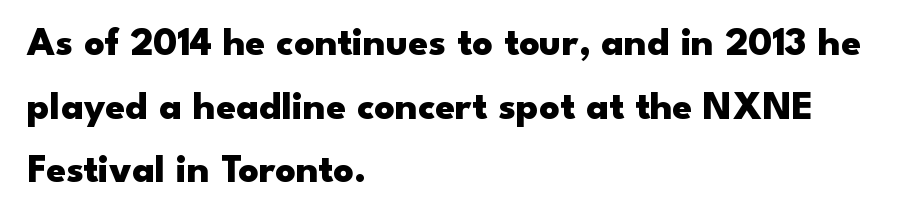
{"serif": "no", "italic": "no", "bold": "yes", "weight": "heavy", "width": "wide", "stroke_contrast": "low", "x_height": "small", "monospaced": "no", "underline": "no", "align": "left", "line_spacing": "normal", "line_spacing_ratio": 1.59, "letter_spacing": "normal", "letter_spacing_em": 0.0, "glyph_px": 40}
